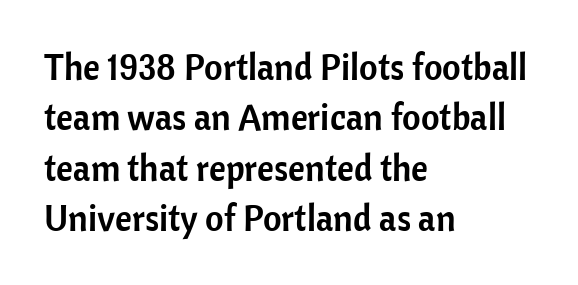
{"serif": "no", "italic": "no", "width": "normal", "stroke_contrast": "low", "x_height": "medium", "monospaced": "no", "underline": "no", "align": "left", "line_spacing": "normal", "line_spacing_ratio": 1.4, "letter_spacing": "normal", "letter_spacing_em": 0.0, "glyph_px": 36}
